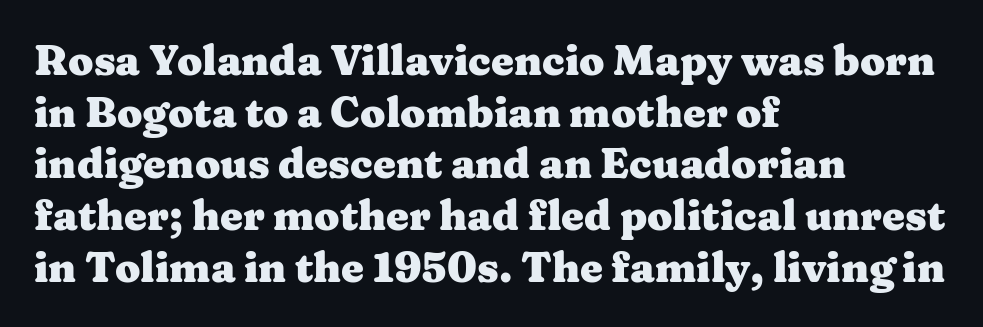
The image shows 41 px heavy, wide serif type, upright; set left-aligned, normal line spacing (1.26x), normal letter spacing, not underlined; medium stroke contrast and a medium x-height.
